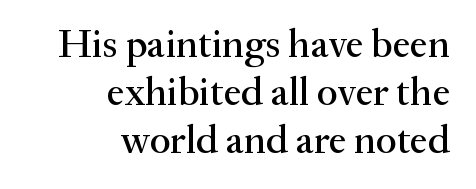
The image shows 40 px serif type, upright; set right-aligned, line spacing 1.2x, normal letter spacing, not underlined; medium stroke contrast and a small x-height.
